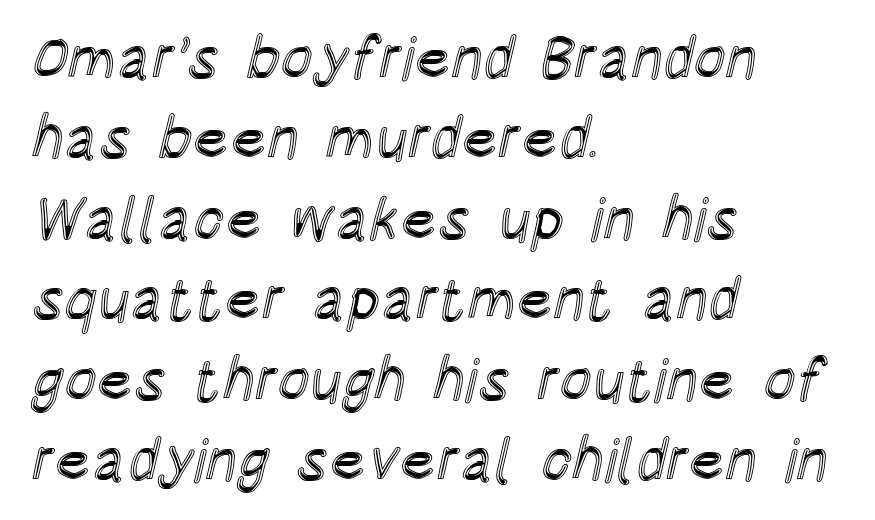
{"width": "condensed", "x_height": "large", "monospaced": "no", "underline": "no", "align": "left", "line_spacing": "normal", "line_spacing_ratio": 1.34, "letter_spacing": "normal", "letter_spacing_em": 0.0, "glyph_px": 60}
